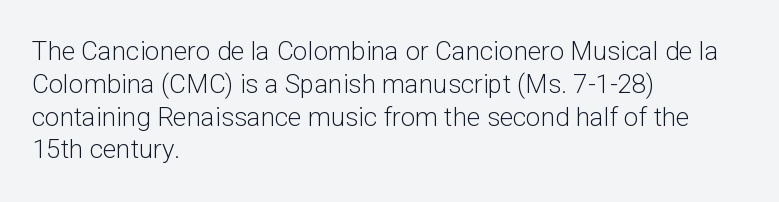
Check the space under the baseline: it is left empty. Posture: upright roman. Is the type heavy? It reads as light-to-regular instead. One-word summary of the alignment: left. The line-height multiplier appears to be the usual default.
